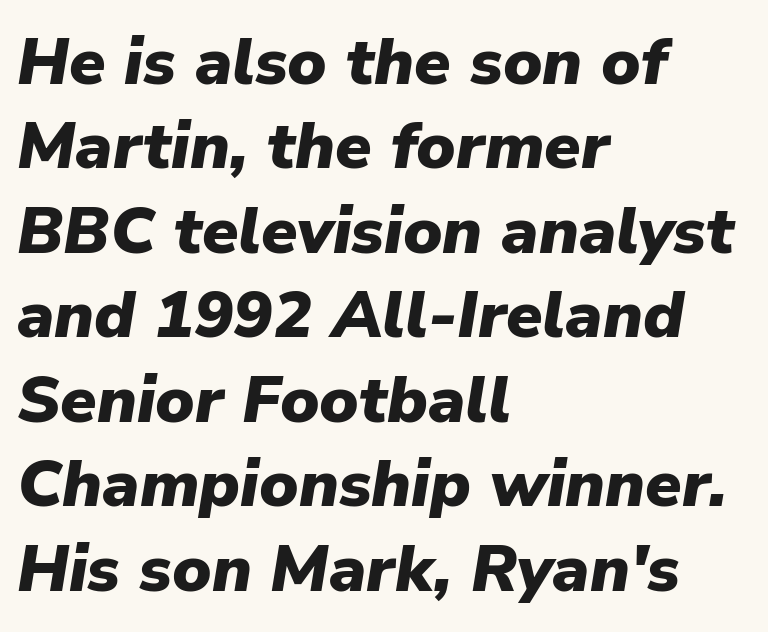
Q: Is the text bold? A: Yes.
Q: Is the text italic (slanted)? A: Yes, it leans right by about 9 degrees.
Q: Is the text underlined? A: No.
Q: How is the paragraph aligned? A: Left-aligned.
Q: Is the spacing between letters normal or unusually wide? A: Normal.
Q: Is the spacing between lines tight, normal or loose? A: Normal.
Q: Width (condensed, normal, or wide)? A: Normal.
Q: Stroke contrast? A: Low.
Q: x-height? A: Medium.
Q: Monospaced? A: No.
